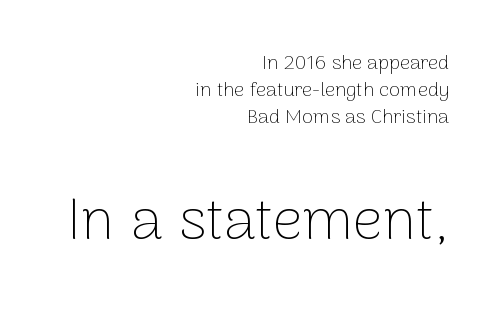
{"serif": "no", "italic": "no", "bold": "no", "weight": "thin", "width": "normal", "stroke_contrast": "low", "x_height": "medium", "monospaced": "no", "underline": "no", "align": "right", "line_spacing": "normal", "line_spacing_ratio": 1.35, "letter_spacing": "normal", "letter_spacing_em": 0.0, "larger_block": "second", "size_ratio": 2.95, "glyph_px": 59}
